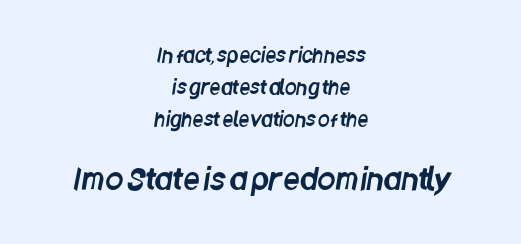
Is there much room between lines? A standard amount, neither cramped nor airy. The rendering keeps characters at their native spacing. Type without underlining. Compare the two chunks: the lower has the greater cap height. Serifs: no, the terminals of the letterforms are clean.
